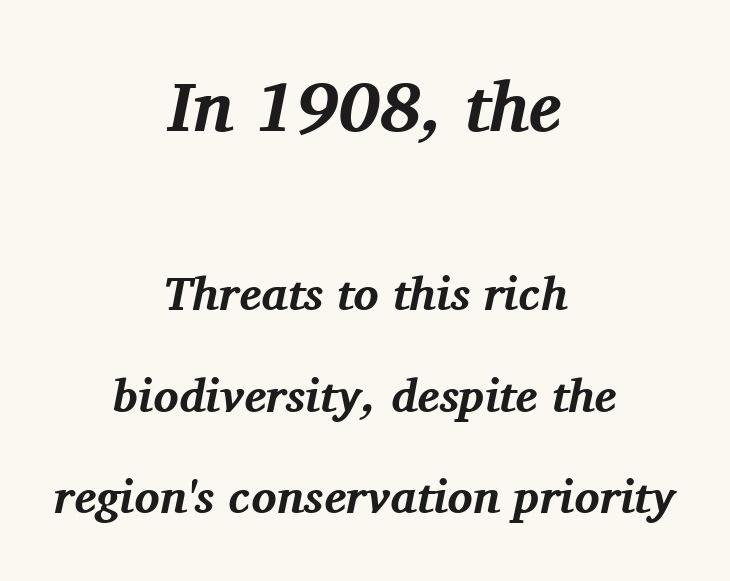
Between one letter and the next there's only the usual sliver of space. Which of the two is more prominent by size? The first, at the top. Notice how the stems are inclined rather than vertical — that's the hallmark of italics. Reading down the column, the eye jumps a long way to each next line. This rendering uses center alignment, leaving both contours irregular but symmetric. Looks like regular typesetting: each glyph gets only the width it needs.
